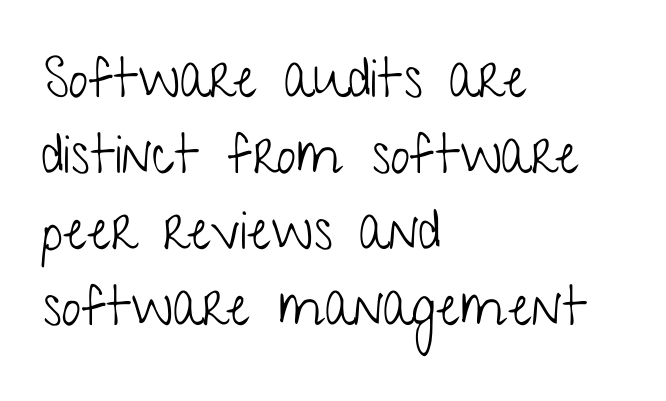
Q: Is the text bold? A: No.
Q: Is the text italic (slanted)? A: No, it is upright.
Q: Is the typeface a serif or a sans-serif typeface? A: Sans-serif.
Q: Is the text underlined? A: No.
Q: How is the paragraph aligned? A: Left-aligned.
Q: Is the spacing between letters normal or unusually wide? A: Normal.
Q: Is the spacing between lines tight, normal or loose? A: Normal.
Q: Width (condensed, normal, or wide)? A: Condensed.
Q: Stroke contrast? A: Low.
Q: x-height? A: Medium.
Q: Monospaced? A: No.
